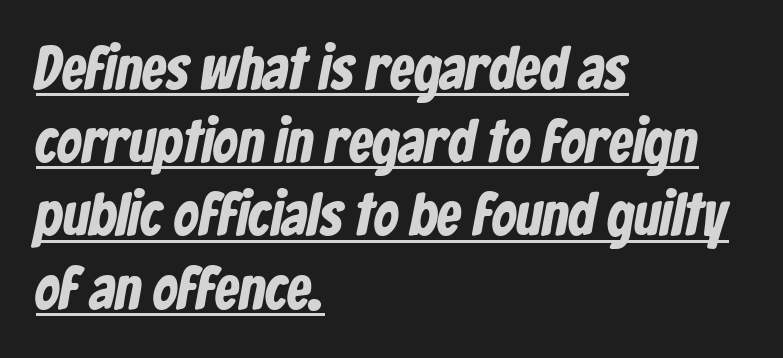
The image shows 61 px bold, condensed sans-serif type; set left-aligned, line spacing 1.2x, normal letter spacing, underlined; low stroke contrast and a medium x-height.
